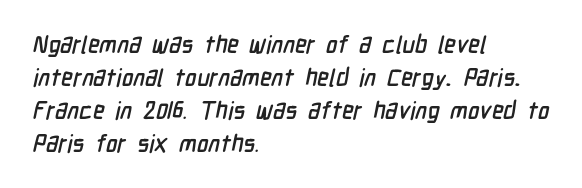
The image shows 24 px text type; set left-aligned, normal line spacing (1.37x), normal letter spacing, not underlined.
